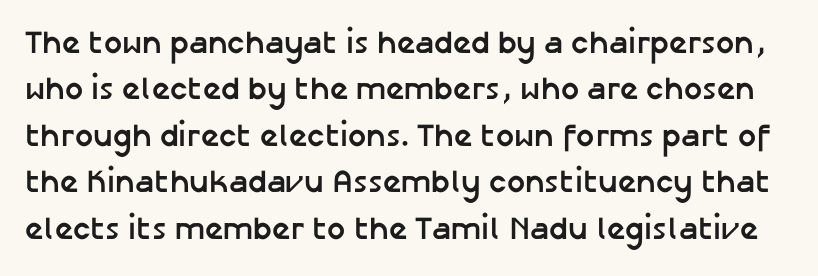
Q: Is the text bold? A: Yes.
Q: Is the text italic (slanted)? A: No, it is upright.
Q: Is the typeface a serif or a sans-serif typeface? A: Sans-serif.
Q: Is the text underlined? A: No.
Q: Is the spacing between letters normal or unusually wide? A: Normal.
Q: Is the spacing between lines tight, normal or loose? A: Normal.
Q: Width (condensed, normal, or wide)? A: Normal.
Q: Stroke contrast? A: Low.
Q: x-height? A: Medium.
Q: Monospaced? A: No.
